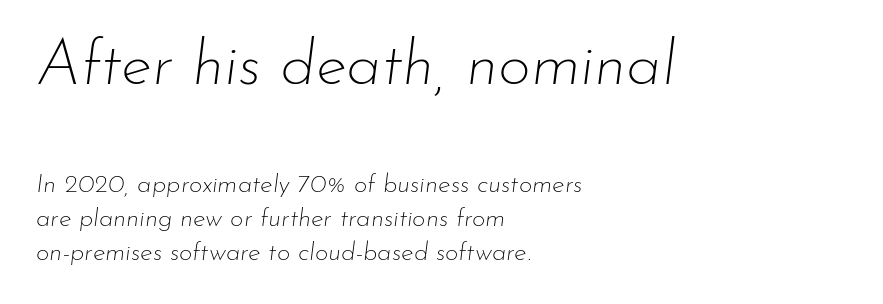
The image shows 64 px thin type, italic (leaning right); set left-aligned, normal line spacing (1.32x), normal letter spacing, not underlined; the first (top) block is 2.46x larger; low stroke contrast and a small x-height.
